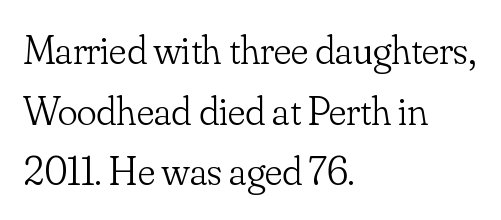
The rows are spaced the way most documents space them. The letters stand straight up with perfectly vertical stems. Weight class: somewhere from thin through regular. Clear beneath every line of the passage.
